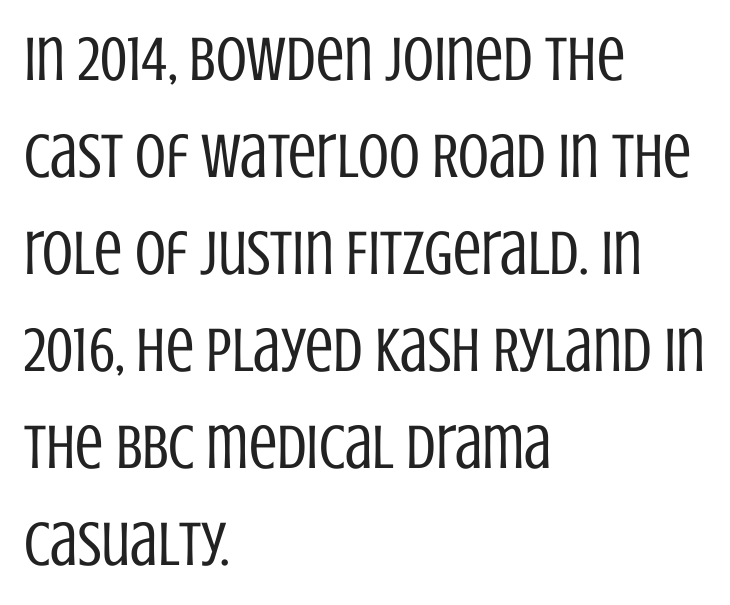
Q: Is the text bold? A: No.
Q: Is the text italic (slanted)? A: No, it is upright.
Q: Is the typeface a serif or a sans-serif typeface? A: Sans-serif.
Q: Is the text underlined? A: No.
Q: How is the paragraph aligned? A: Left-aligned.
Q: Is the spacing between letters normal or unusually wide? A: Normal.
Q: Is the spacing between lines tight, normal or loose? A: Normal.
Q: Width (condensed, normal, or wide)? A: Condensed.
Q: Stroke contrast? A: Low.
Q: x-height? A: Large.
Q: Monospaced? A: No.
